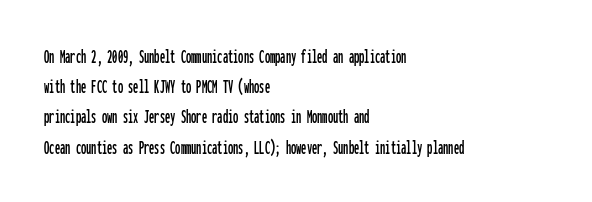
Q: Is the text italic (slanted)? A: No, it is upright.
Q: Is the text underlined? A: No.
Q: How is the paragraph aligned? A: Left-aligned.
Q: Is the spacing between letters normal or unusually wide? A: Normal.
Q: Is the spacing between lines tight, normal or loose? A: Normal.
